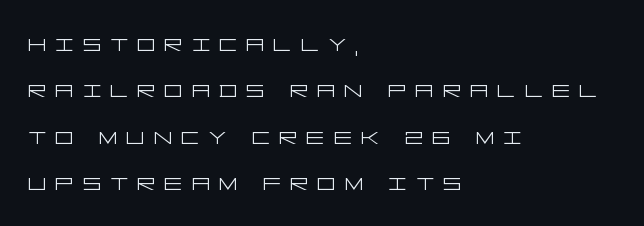
Q: Is the text bold? A: No.
Q: Is the text italic (slanted)? A: No, it is upright.
Q: Is the typeface a serif or a sans-serif typeface? A: Sans-serif.
Q: Is the text underlined? A: No.
Q: How is the paragraph aligned? A: Left-aligned.
Q: Is the spacing between letters normal or unusually wide? A: Unusually wide.
Q: Is the spacing between lines tight, normal or loose? A: Normal.
Q: Width (condensed, normal, or wide)? A: Wide.
Q: Stroke contrast? A: Low.
Q: x-height? A: Large.
